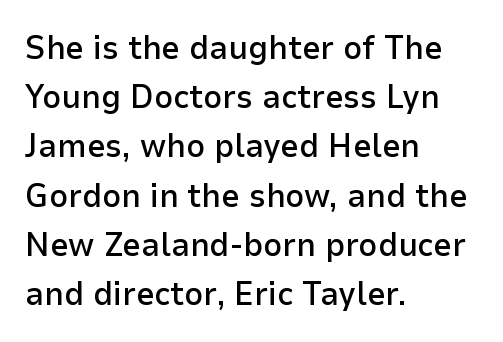
The image shows 33 px semibold sans-serif type, upright; set left-aligned, normal line spacing (1.49x), normal letter spacing, not underlined; low stroke contrast and a medium x-height.
